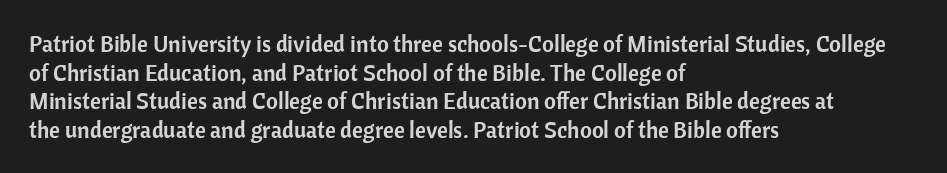
The image shows 23 px text type, upright; set left-aligned, line spacing 1.24x, normal letter spacing, not underlined.
